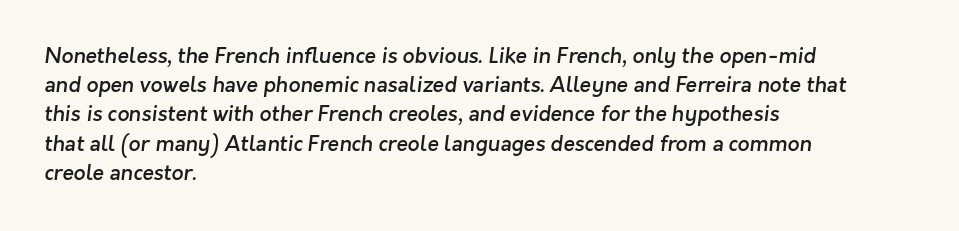
{"bold": "semi", "underline": "no", "align": "left", "line_spacing": "normal", "line_spacing_ratio": 1.39, "letter_spacing": "normal", "letter_spacing_em": 0.0, "glyph_px": 21}
